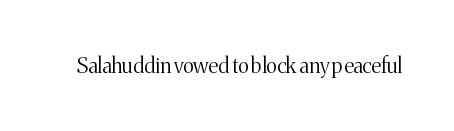
The image shows 21 px text type, upright; set normal letter spacing, not underlined.
